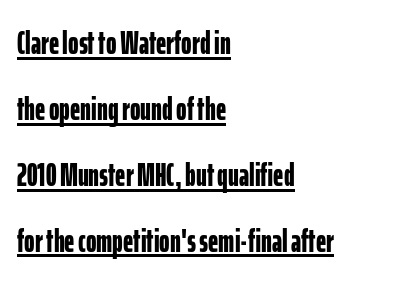
{"serif": "no", "italic": "no", "bold": "yes", "weight": "bold", "width": "condensed", "stroke_contrast": "low", "x_height": "medium", "monospaced": "no", "underline": "yes", "align": "left", "line_spacing": "loose", "line_spacing_ratio": 2.06, "letter_spacing": "normal", "letter_spacing_em": 0.0, "glyph_px": 32}
